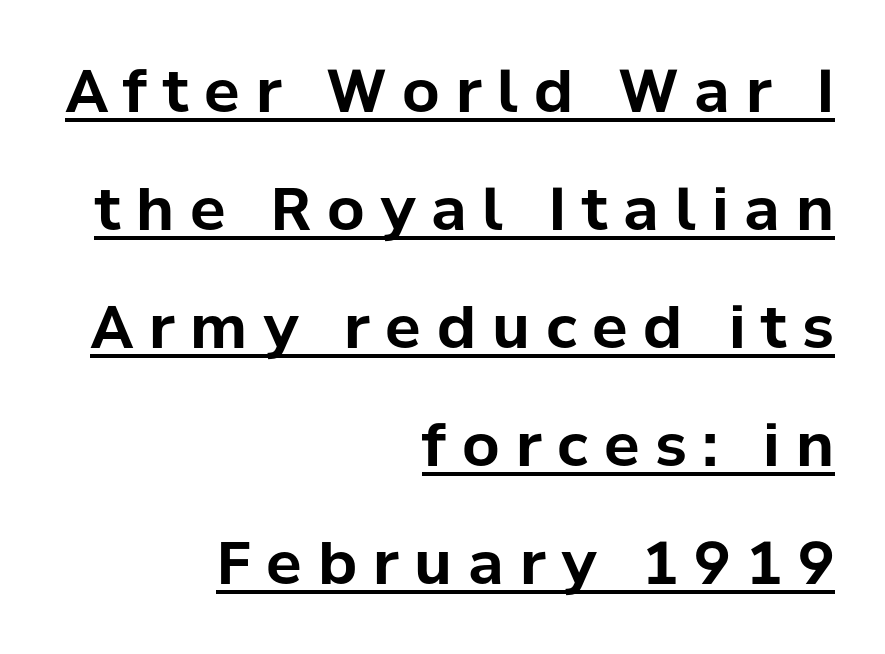
Style check: upright. Is this a fixed-width face? No — the glyphs have proportional, varying widths. The tracking jumps out immediately: characters are airy and widely separated. How would I describe the line gaps? Wide and relaxed. A sans-serif font was chosen for this passage.
